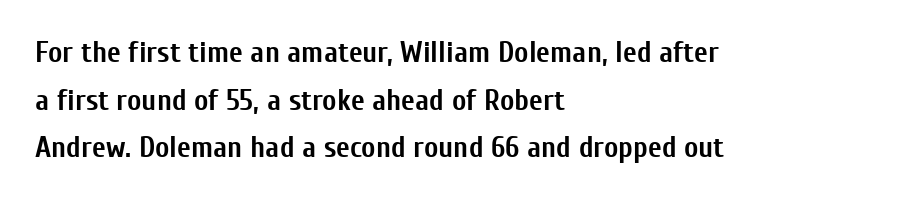
The image shows 30 px semibold, condensed sans-serif type, upright; set left-aligned, normal line spacing (1.59x), normal letter spacing, not underlined; low stroke contrast and a medium x-height.
